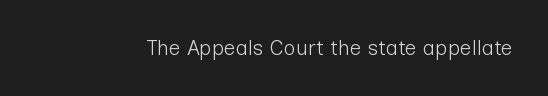
{"italic": "no", "bold": "no", "underline": "no", "letter_spacing": "normal", "letter_spacing_em": 0.0, "glyph_px": 21}
